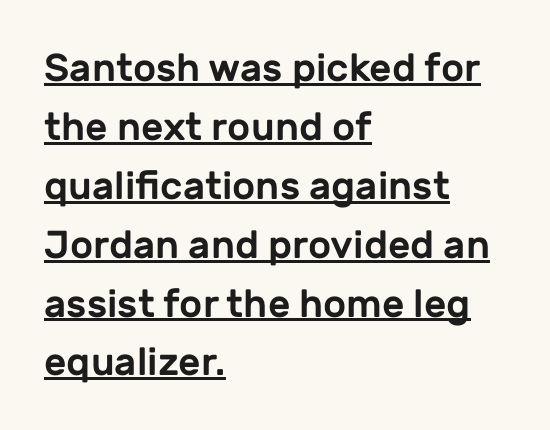
The letters sit at their default tracking, neither squeezed nor spread. This sample is left-justified, so line endings fall wherever the words run out. The face used here is proportionally spaced, like ordinary book or web type. These lines sit exactly where default settings would place them. Nope, no serifs anywhere on these letters. This is roman type, the default non-slanted kind.
